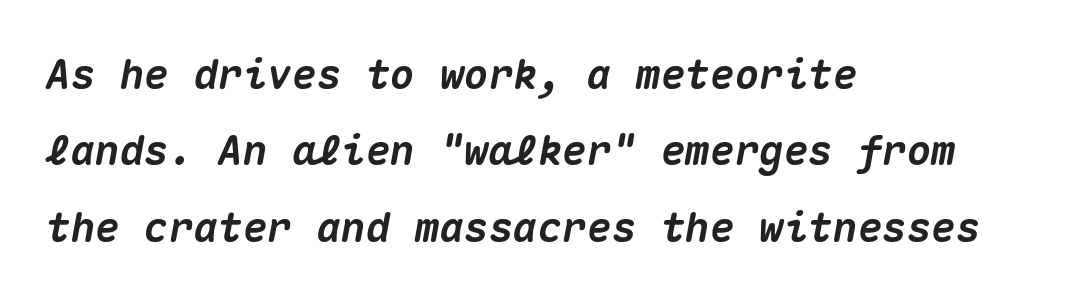
Q: Is the text bold? A: Yes.
Q: Is the text italic (slanted)? A: Yes, it leans right by about 10 degrees.
Q: Is the text underlined? A: No.
Q: How is the paragraph aligned? A: Left-aligned.
Q: Is the spacing between letters normal or unusually wide? A: Normal.
Q: Width (condensed, normal, or wide)? A: Normal.
Q: Stroke contrast? A: Medium.
Q: x-height? A: Medium.
Q: Monospaced? A: Yes.
